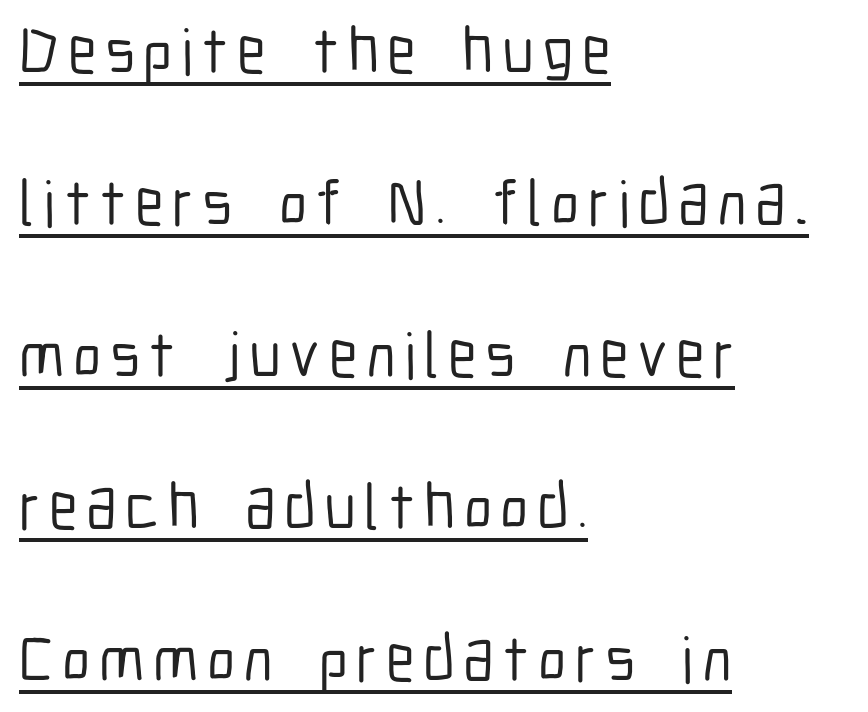
The image shows 65 px condensed sans-serif type, upright; set left-aligned, loose line spacing (2.34x), underlined; low stroke contrast and a medium x-height.
